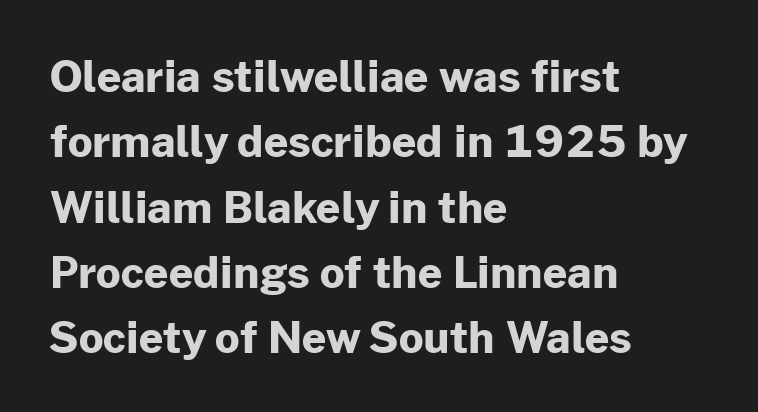
The image shows 43 px bold sans-serif type, upright; set left-aligned, normal line spacing (1.52x), normal letter spacing, not underlined; low stroke contrast and a medium x-height.
